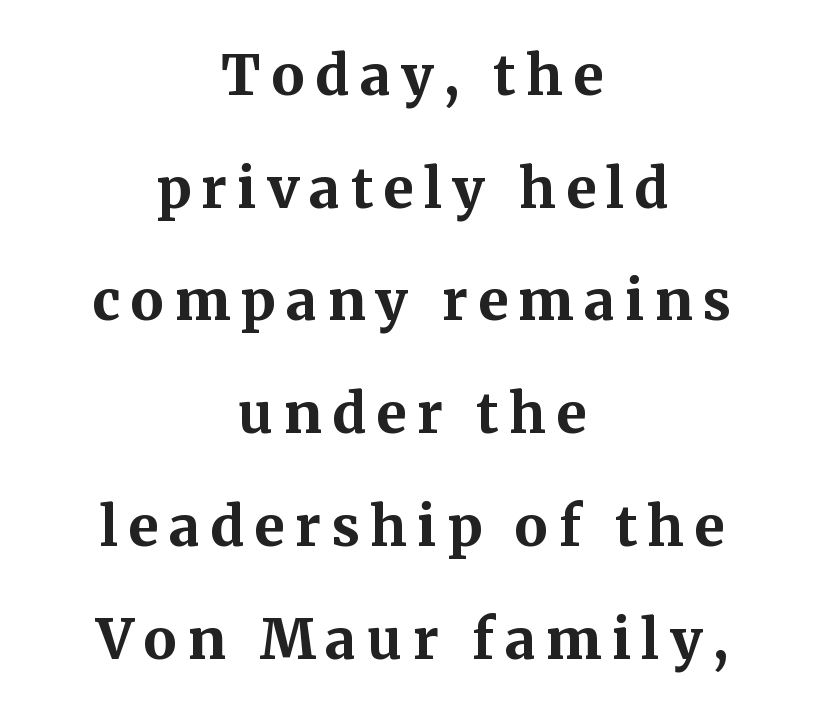
These lines are rendered in a variable-pitch font. The letters stand upright; this is a roman face. As a designer I'd log this as weight 700, bold. In CSS terms this would be text-align: center. Leading: increased. The face used here is seriffed, in the tradition of book romans.
